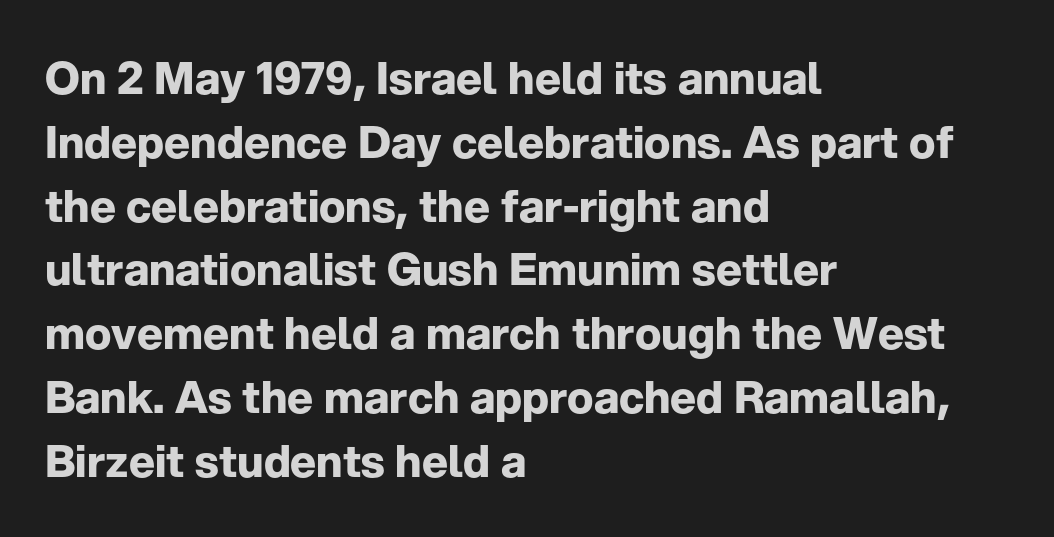
{"serif": "no", "italic": "no", "bold": "yes", "weight": "bold", "width": "normal", "stroke_contrast": "low", "x_height": "medium", "monospaced": "no", "underline": "no", "align": "left", "line_spacing": "normal", "line_spacing_ratio": 1.45, "letter_spacing": "normal", "letter_spacing_em": 0.0, "glyph_px": 44}
